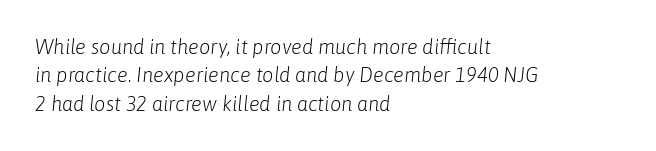
{"italic": "yes", "lean": "right", "slant_degrees": 6, "bold": "no", "underline": "no", "align": "left", "line_spacing": "normal", "line_spacing_ratio": 1.42, "letter_spacing": "normal", "letter_spacing_em": 0.0, "glyph_px": 20}
